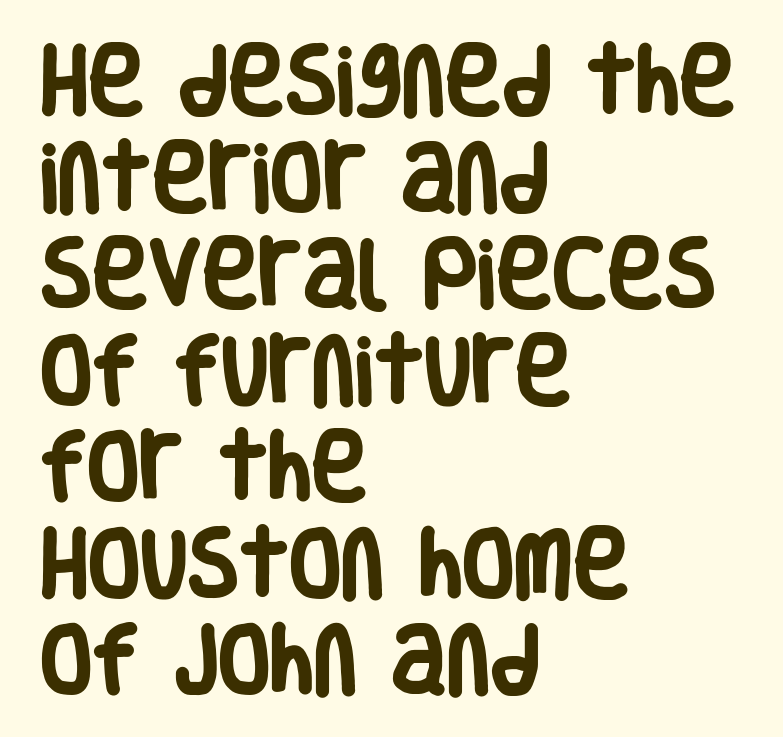
Short note: letters normally spaced. Reading down the block, your eye returns to a fixed left position each line. The rendering uses natural spacing where letterforms have individual widths. A sans-serif font was chosen for this passage.
